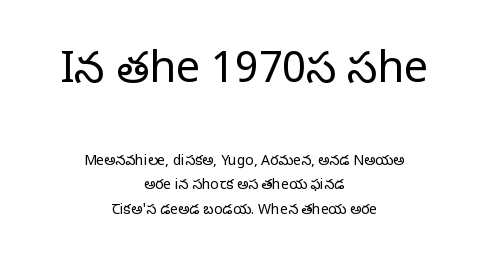
Q: Is the text bold? A: No.
Q: Is the text italic (slanted)? A: No, it is upright.
Q: Is the typeface a serif or a sans-serif typeface? A: Serif.
Q: Is the text underlined? A: No.
Q: How is the paragraph aligned? A: Centered.
Q: Is the spacing between letters normal or unusually wide? A: Normal.
Q: Which block of text is set in a larger size, the first (top) or the second (bottom)? A: The first (top) one.
Q: Width (condensed, normal, or wide)? A: Normal.
Q: Stroke contrast? A: Low.
Q: x-height? A: Large.
Q: Monospaced? A: No.
